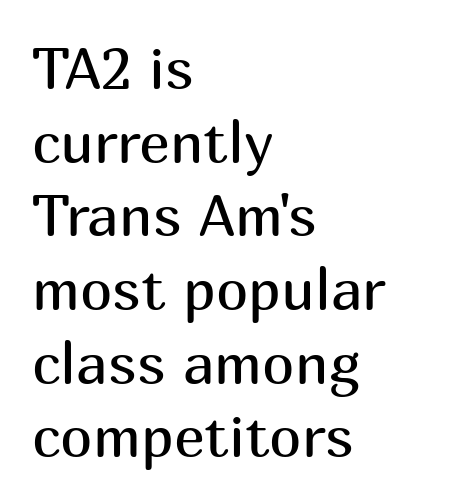
{"serif": "no", "italic": "no", "bold": "no", "weight": "regular", "width": "normal", "stroke_contrast": "medium", "x_height": "medium", "monospaced": "no", "underline": "no", "align": "left", "line_spacing": "normal", "line_spacing_ratio": 1.27, "letter_spacing": "normal", "letter_spacing_em": 0.0, "glyph_px": 58}
